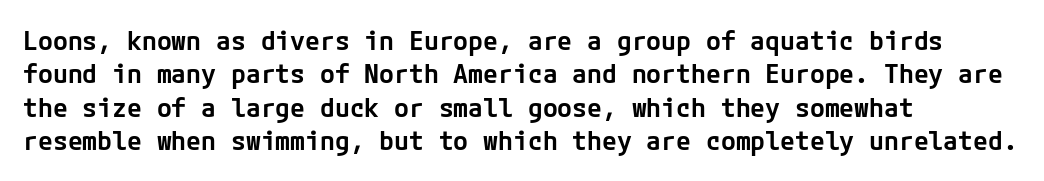
Q: Is the text bold? A: Semi-bold.
Q: Is the text italic (slanted)? A: No, it is upright.
Q: Is the text underlined? A: No.
Q: How is the paragraph aligned? A: Left-aligned.
Q: Is the spacing between letters normal or unusually wide? A: Normal.
